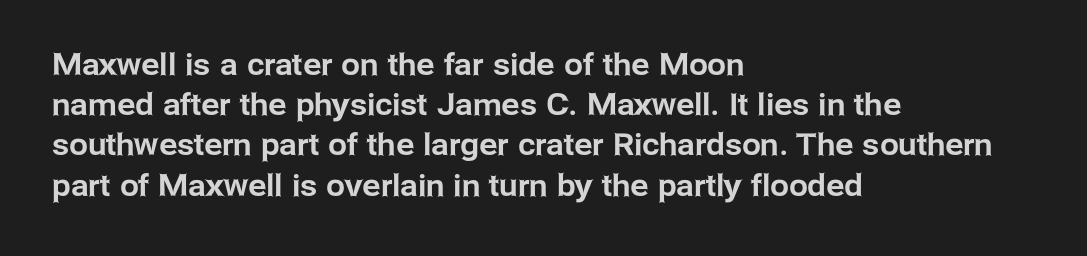
Q: Is the text italic (slanted)? A: No, it is upright.
Q: Is the typeface a serif or a sans-serif typeface? A: Sans-serif.
Q: Is the text underlined? A: No.
Q: How is the paragraph aligned? A: Left-aligned.
Q: Is the spacing between letters normal or unusually wide? A: Normal.
Q: Is the spacing between lines tight, normal or loose? A: Normal.
Q: Width (condensed, normal, or wide)? A: Normal.
Q: Stroke contrast? A: Low.
Q: x-height? A: Medium.
Q: Monospaced? A: No.
